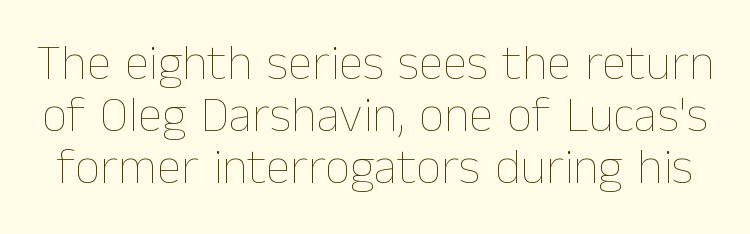
Q: Is the text bold? A: No.
Q: Is the text italic (slanted)? A: No, it is upright.
Q: Is the text underlined? A: No.
Q: Is the spacing between letters normal or unusually wide? A: Normal.
Q: Is the spacing between lines tight, normal or loose? A: Tight.
Q: Width (condensed, normal, or wide)? A: Normal.
Q: Stroke contrast? A: Low.
Q: x-height? A: Medium.
Q: Monospaced? A: No.
